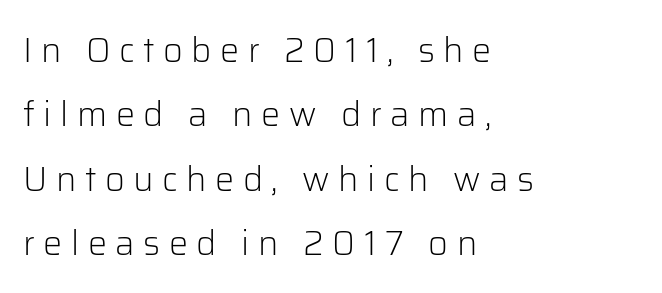
Q: Is the text bold? A: No.
Q: Is the text italic (slanted)? A: No, it is upright.
Q: Is the typeface a serif or a sans-serif typeface? A: Sans-serif.
Q: Is the text underlined? A: No.
Q: How is the paragraph aligned? A: Left-aligned.
Q: Is the spacing between letters normal or unusually wide? A: Unusually wide.
Q: Width (condensed, normal, or wide)? A: Normal.
Q: Stroke contrast? A: Low.
Q: x-height? A: Medium.
Q: Monospaced? A: No.
